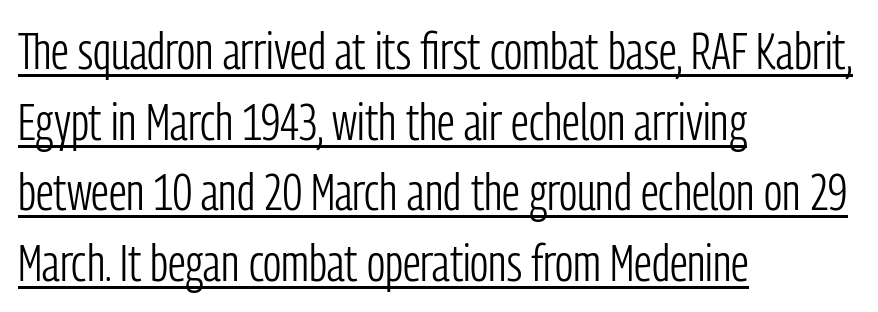
The image shows 52 px light, condensed sans-serif type, upright; set left-aligned, normal line spacing (1.36x), normal letter spacing, underlined; low stroke contrast and a medium x-height.
